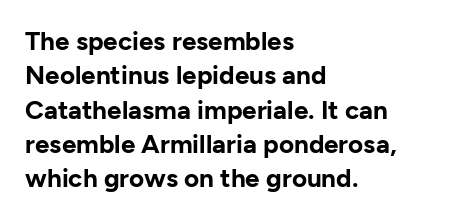
Words appear dense and cohesive because spacing is normal. Typeset ragged right — the left edge is the straight one. This sample keeps an unexceptional amount of space between lines. A clean baseline with only descenders dipping below it. Notice how thick the strokes are: this is what a full bold looks like. This is the regular roman posture of the typeface.
